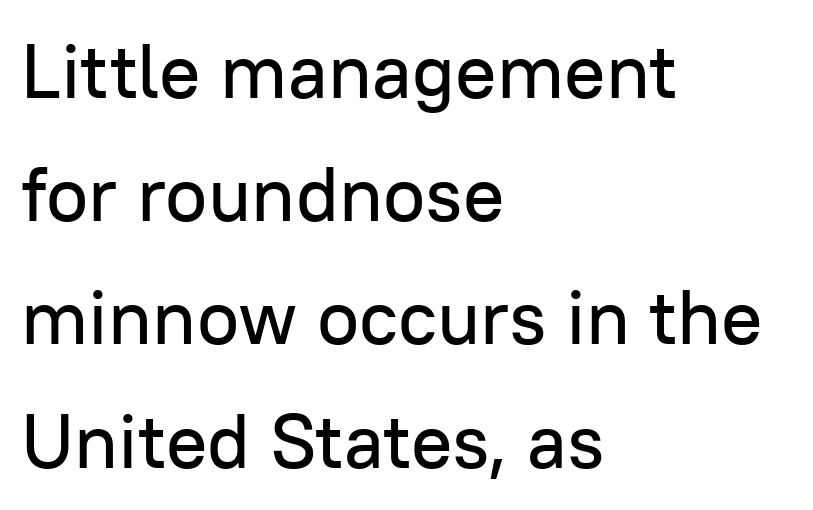
Q: Is the text italic (slanted)? A: No, it is upright.
Q: Is the typeface a serif or a sans-serif typeface? A: Sans-serif.
Q: Is the text underlined? A: No.
Q: How is the paragraph aligned? A: Left-aligned.
Q: Is the spacing between letters normal or unusually wide? A: Normal.
Q: Is the spacing between lines tight, normal or loose? A: Normal.
Q: Width (condensed, normal, or wide)? A: Normal.
Q: Stroke contrast? A: Low.
Q: x-height? A: Medium.
Q: Monospaced? A: No.
